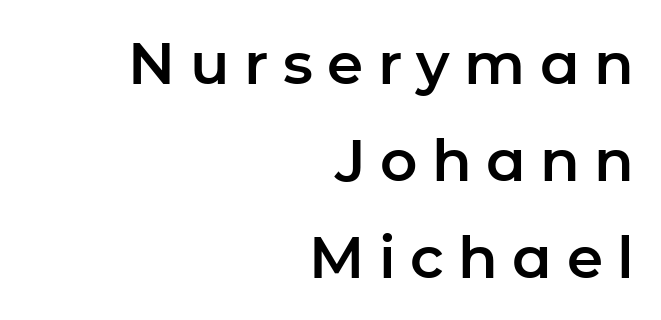
The image shows 58 px sans-serif type, upright; set right-aligned, normal line spacing (1.67x), unusually wide letter spacing (+0.25 em), not underlined; low stroke contrast and a medium x-height.
